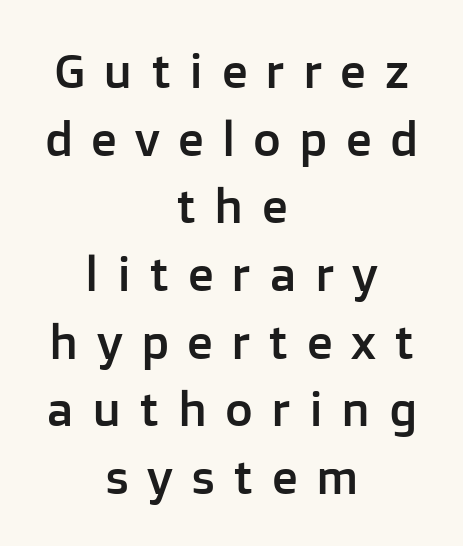
{"serif": "no", "italic": "no", "width": "normal", "stroke_contrast": "low", "x_height": "medium", "monospaced": "no", "underline": "no", "align": "center", "line_spacing": "normal", "line_spacing_ratio": 1.41, "letter_spacing": "wide", "letter_spacing_em": 0.38, "glyph_px": 48}
